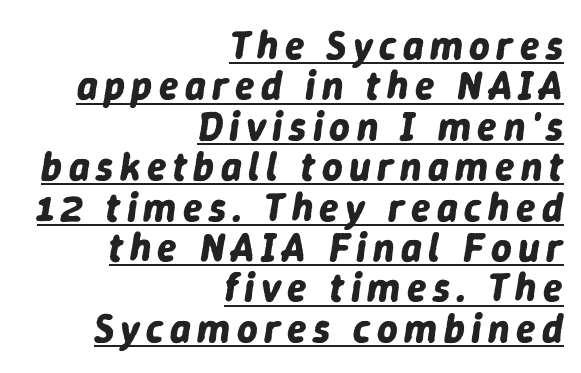
Does the weight exceed regular? Yes, all the way to bold. The line-height multiplier appears low, near solid setting. Right-aligned paragraph, ragged on the left. Here the designer chose a conventional face with non-uniform glyph widths. Is there an underline? Yes — a line sits under the letters. Is the type slanted? Yes — the strokes lean at a clear angle.
